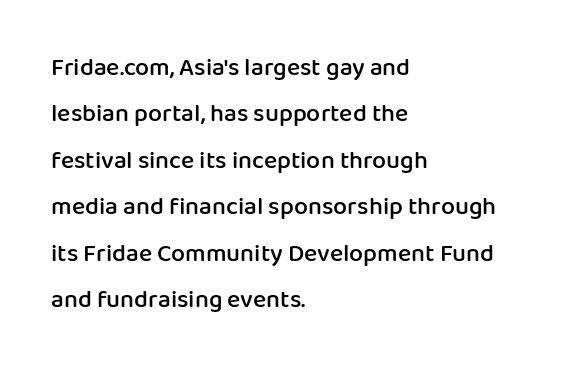
The image shows 25 px text type, upright; set left-aligned, line spacing 1.86x, normal letter spacing, not underlined.
